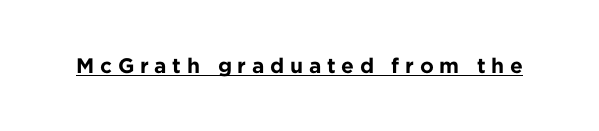
The image shows 21 px bold type, upright; set unusually wide letter spacing (+0.27 em), underlined.
